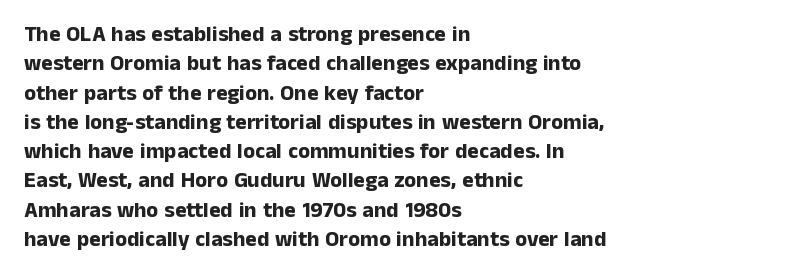
{"italic": "no", "bold": "yes", "underline": "no", "align": "left", "line_spacing": "normal", "line_spacing_ratio": 1.33, "letter_spacing": "normal", "letter_spacing_em": 0.0, "glyph_px": 22}
